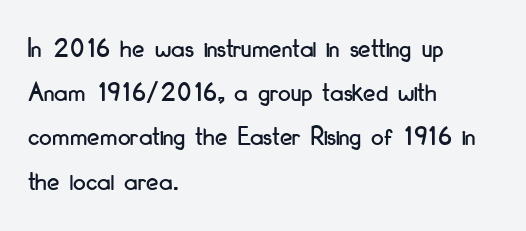
These lines are rendered in a variable-pitch font. If you drew a ruler down the left edge, every line would touch it. Bare-footed words on every line. Style check: upright. The face used here is rendered with its standard letterfit. The block of text has a typical density, with ordinary space between rows.
